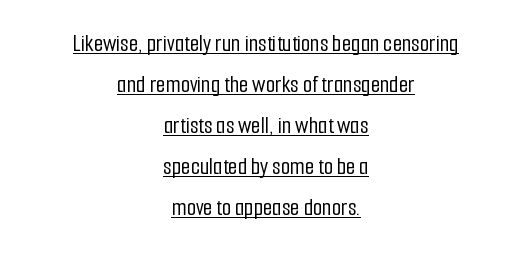
In CSS terms this would be text-align: center. Quick note: underline on. Letter spacing: default. The lettering holds an erect, upright posture throughout.
